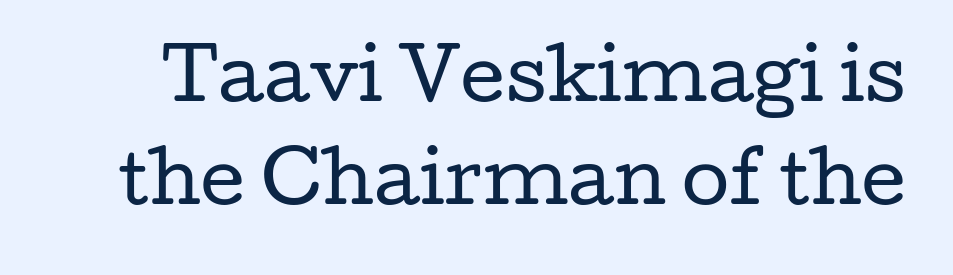
{"serif": "yes", "italic": "no", "bold": "no", "weight": "regular", "width": "wide", "stroke_contrast": "low", "x_height": "medium", "monospaced": "no", "underline": "no", "line_spacing": "normal", "line_spacing_ratio": 1.5, "letter_spacing": "normal", "letter_spacing_em": 0.0, "glyph_px": 69}
